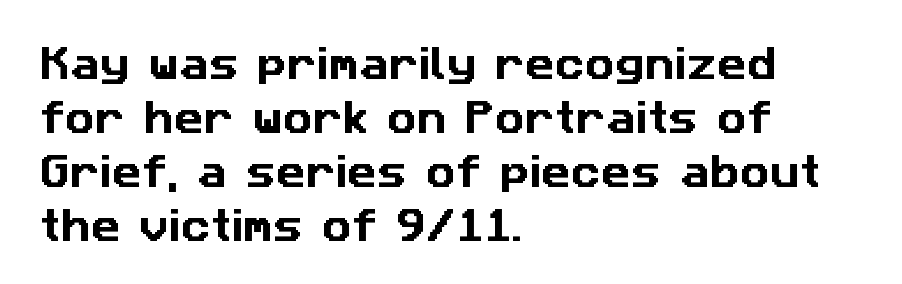
Q: Is the typeface a serif or a sans-serif typeface? A: Sans-serif.
Q: Is the text underlined? A: No.
Q: How is the paragraph aligned? A: Left-aligned.
Q: Is the spacing between letters normal or unusually wide? A: Normal.
Q: Is the spacing between lines tight, normal or loose? A: Normal.
Q: Width (condensed, normal, or wide)? A: Normal.
Q: Stroke contrast? A: Low.
Q: x-height? A: Medium.
Q: Monospaced? A: No.
